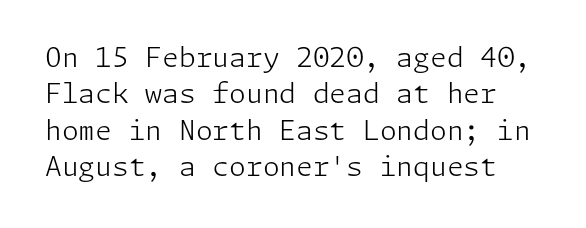
Q: Is the text bold? A: No.
Q: Is the text italic (slanted)? A: No, it is upright.
Q: Is the text underlined? A: No.
Q: Is the spacing between letters normal or unusually wide? A: Normal.
Q: Is the spacing between lines tight, normal or loose? A: Normal.
